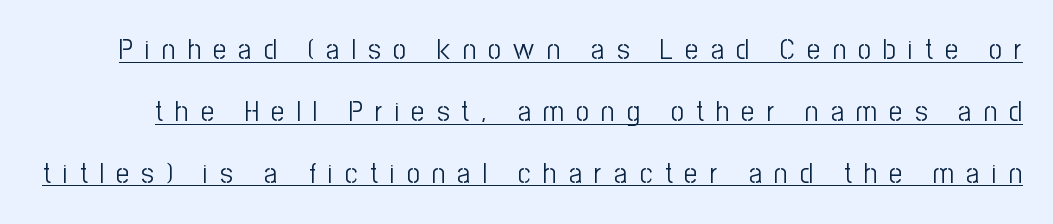
The face looks like a standard text weight, possibly lighter. Each letter keeps its own natural width here, so spacing adapts to shape. Posture: vertical. Looks like someone drew a line under every word here. Does the leading feel generous? Absolutely, it's lavish.
